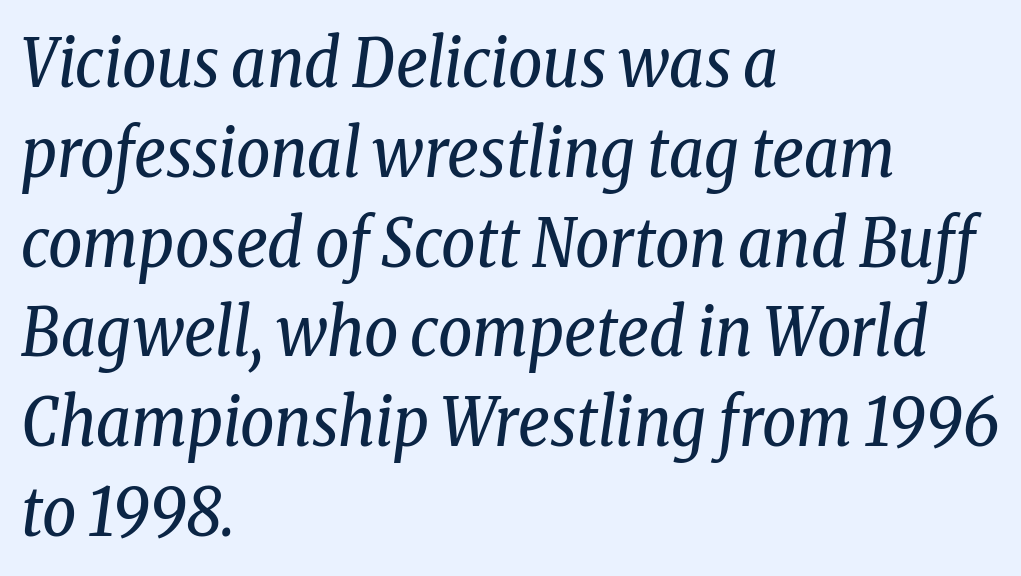
Default kerning and tracking; the words read as compact shapes. Posture: slanted. Type without underlining. Here the designer chose a conventional face with non-uniform glyph widths. These lines sit exactly where default settings would place them. The weight would be labelled regular, book, light, or lighter still.
